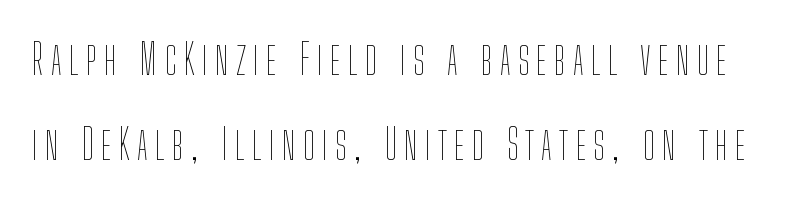
Q: Is the text bold? A: No.
Q: Is the text italic (slanted)? A: No, it is upright.
Q: Is the text underlined? A: No.
Q: Is the spacing between lines tight, normal or loose? A: Loose.
Q: Width (condensed, normal, or wide)? A: Condensed.
Q: Stroke contrast? A: Low.
Q: x-height? A: Medium.
Q: Monospaced? A: No.
